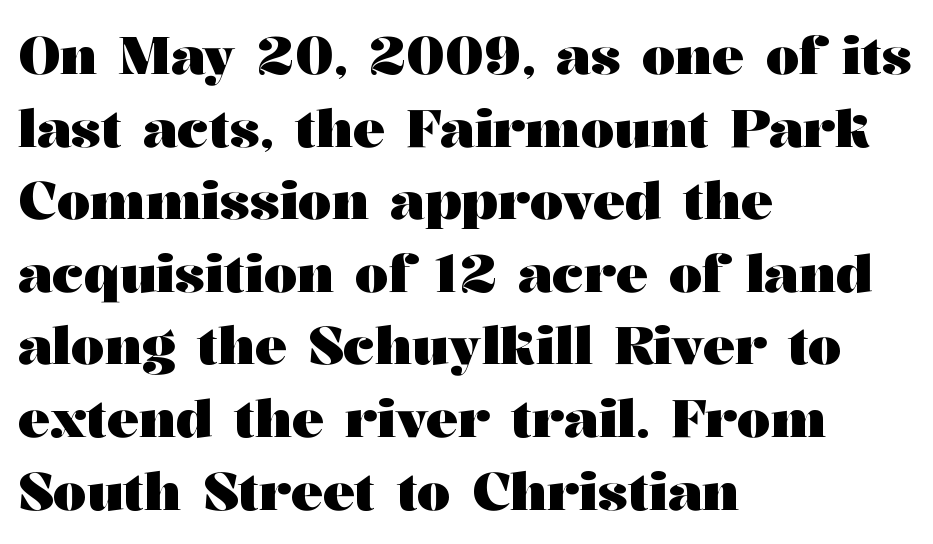
The letters advance in unequal steps, a hallmark of proportional type. Words float on clear page, feet unadorned. What kind of face is this? One with serifs. Line spacing here is normal. Standard letterfit; no display-style spreading of the glyphs. Posture: vertical.
